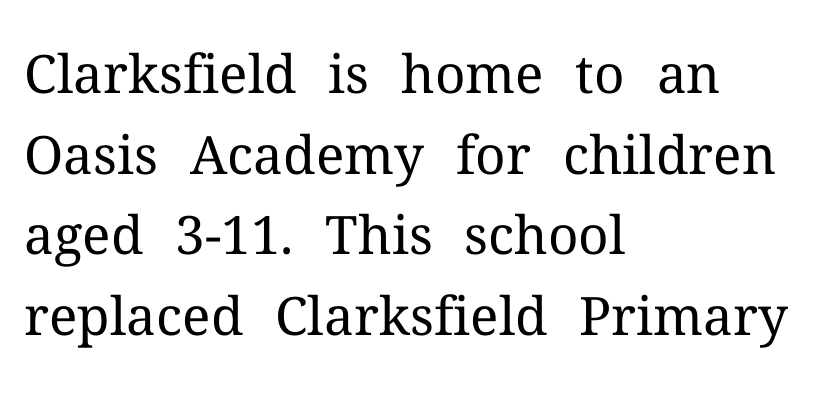
Here the designer chose a conventional face with non-uniform glyph widths. Heft: none added — not bold. The letters stand straight up with perfectly vertical stems. This sample uses a serif face. Beneath every word, the page is bare. Each line starts at the same left margin while the right side varies.
